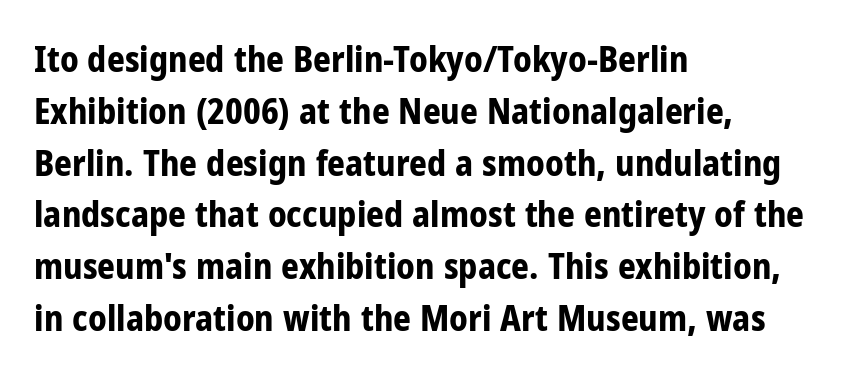
Q: Is the text bold? A: Yes.
Q: Is the text italic (slanted)? A: No, it is upright.
Q: Is the typeface a serif or a sans-serif typeface? A: Sans-serif.
Q: Is the text underlined? A: No.
Q: How is the paragraph aligned? A: Left-aligned.
Q: Is the spacing between letters normal or unusually wide? A: Normal.
Q: Is the spacing between lines tight, normal or loose? A: Normal.
Q: Width (condensed, normal, or wide)? A: Condensed.
Q: Stroke contrast? A: Low.
Q: x-height? A: Medium.
Q: Monospaced? A: No.
